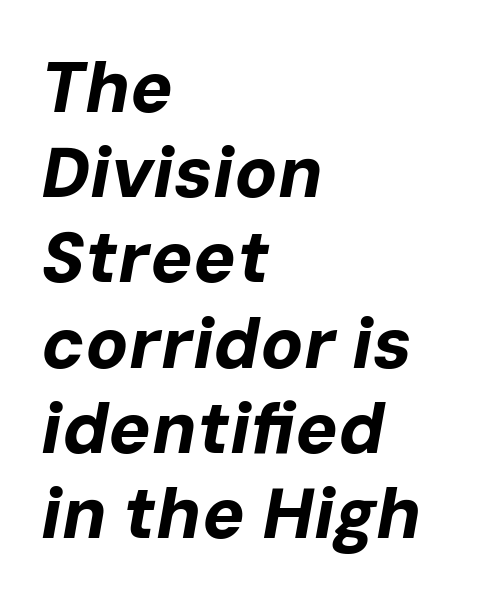
Q: Is the text bold? A: Yes.
Q: Is the text italic (slanted)? A: Yes, it leans right by about 10 degrees.
Q: Is the text underlined? A: No.
Q: How is the paragraph aligned? A: Left-aligned.
Q: Is the spacing between letters normal or unusually wide? A: Normal.
Q: Width (condensed, normal, or wide)? A: Normal.
Q: Stroke contrast? A: Low.
Q: x-height? A: Medium.
Q: Monospaced? A: No.
